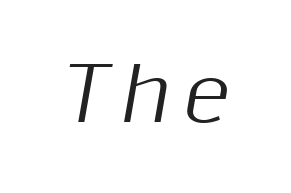
Q: Is the text italic (slanted)? A: Yes, it leans right by about 10 degrees.
Q: Is the text underlined? A: No.
Q: Width (condensed, normal, or wide)? A: Normal.
Q: Stroke contrast? A: Medium.
Q: x-height? A: Medium.
Q: Monospaced? A: No.
